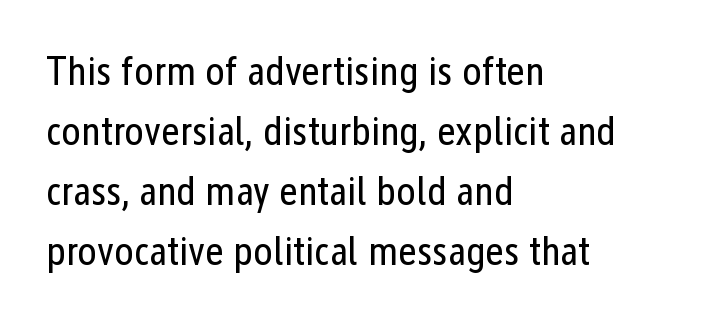
The image shows 41 px regular-weight, condensed sans-serif type, upright; set left-aligned, normal line spacing (1.46x), normal letter spacing, not underlined; low stroke contrast and a medium x-height.
